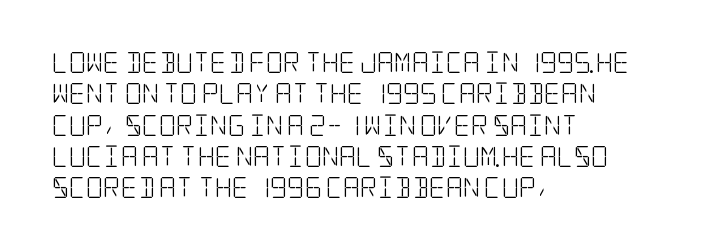
The image shows 21 px text type, upright; set left-aligned, normal line spacing (1.49x), normal letter spacing, not underlined.
